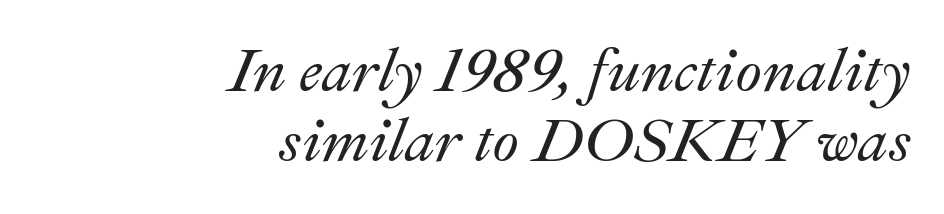
The image shows 61 px text type, italic (leaning right); set right-aligned, tight line spacing (1.15x), normal letter spacing, not underlined; medium stroke contrast and a small x-height.
